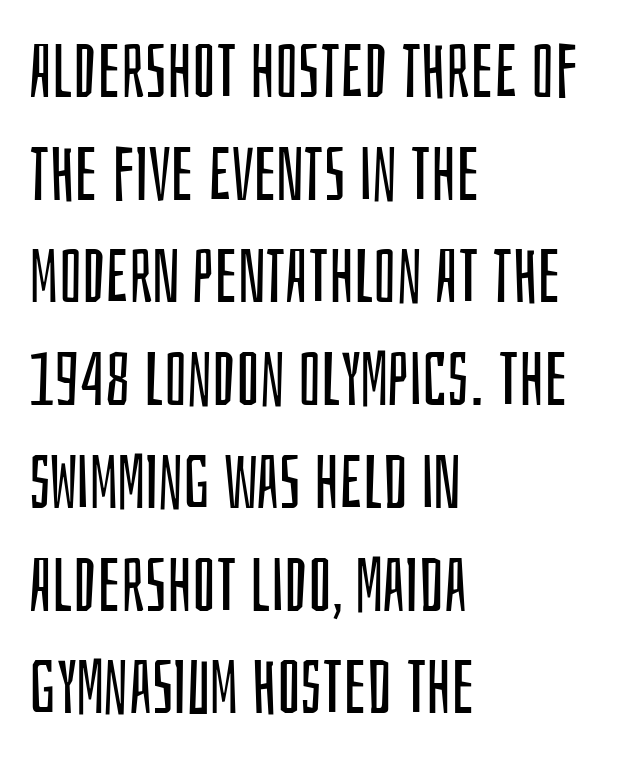
Tracking here is standard; glyphs follow each other at the usual distance. Type style note: lacks serifs. Decoration check: the copy has no underline. No italicization has been applied; the sample stays upright. This sample has the flowing, uneven cadence of proportional lettering. Which margin do the lines hug? The left one — the right edge is uneven.
